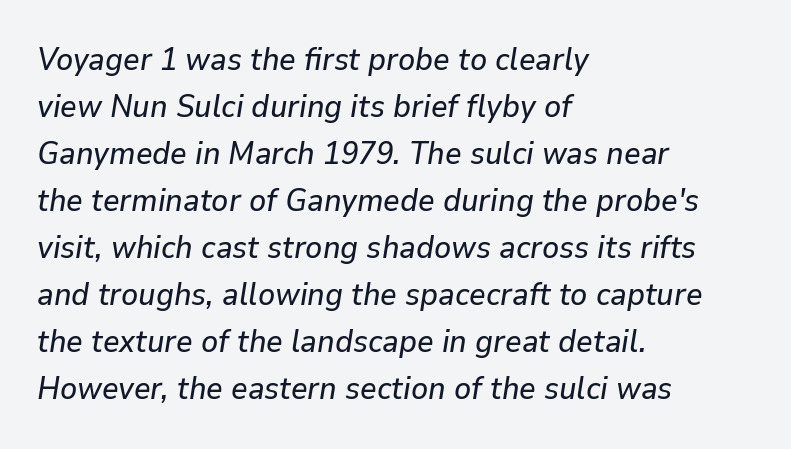
Q: Is the text italic (slanted)? A: Yes, it leans right by about 9 degrees.
Q: Is the text underlined? A: No.
Q: How is the paragraph aligned? A: Left-aligned.
Q: Is the spacing between letters normal or unusually wide? A: Normal.
Q: Is the spacing between lines tight, normal or loose? A: Normal.
Q: Width (condensed, normal, or wide)? A: Normal.
Q: Stroke contrast? A: Low.
Q: x-height? A: Medium.
Q: Monospaced? A: No.
